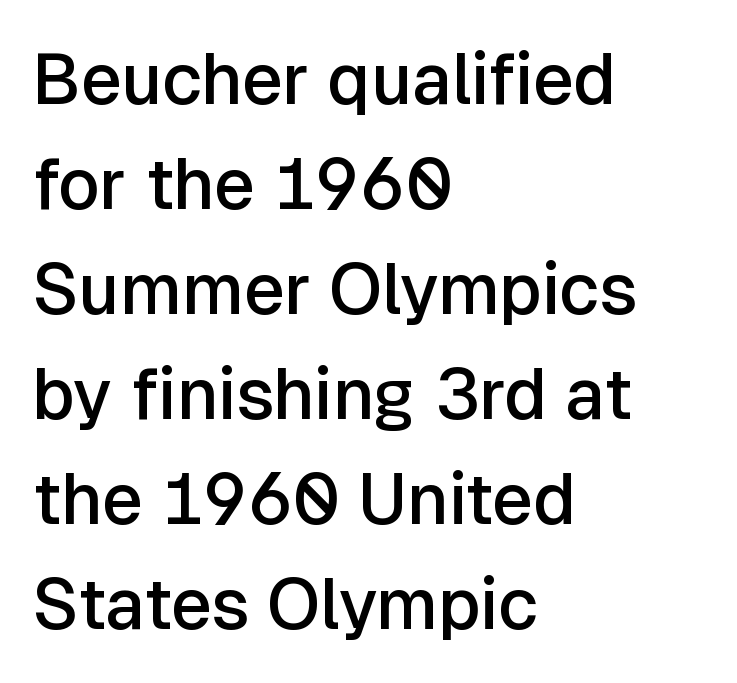
Q: Is the text bold? A: Semi-bold.
Q: Is the text italic (slanted)? A: No, it is upright.
Q: Is the typeface a serif or a sans-serif typeface? A: Sans-serif.
Q: Is the text underlined? A: No.
Q: How is the paragraph aligned? A: Left-aligned.
Q: Is the spacing between letters normal or unusually wide? A: Normal.
Q: Is the spacing between lines tight, normal or loose? A: Normal.
Q: Width (condensed, normal, or wide)? A: Normal.
Q: Stroke contrast? A: Low.
Q: x-height? A: Medium.
Q: Monospaced? A: No.
